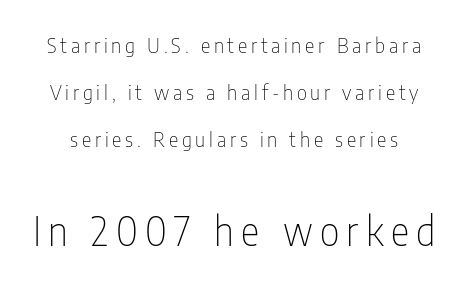
{"serif": "no", "italic": "no", "bold": "no", "weight": "thin", "width": "condensed", "stroke_contrast": "low", "x_height": "medium", "monospaced": "no", "underline": "no", "line_spacing": "loose", "line_spacing_ratio": 2.36, "larger_block": "second", "size_ratio": 1.95, "glyph_px": 39}
